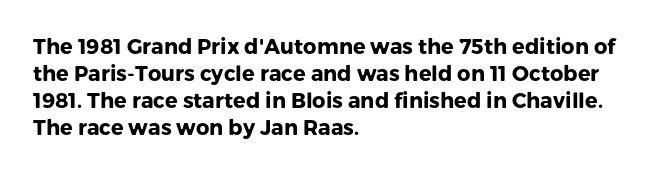
Q: Is the text bold? A: Yes.
Q: Is the text italic (slanted)? A: No, it is upright.
Q: Is the text underlined? A: No.
Q: How is the paragraph aligned? A: Left-aligned.
Q: Is the spacing between letters normal or unusually wide? A: Normal.
Q: Is the spacing between lines tight, normal or loose? A: Normal.
